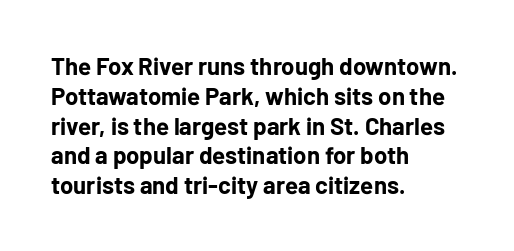
Q: Is the text bold? A: Yes.
Q: Is the text italic (slanted)? A: No, it is upright.
Q: Is the text underlined? A: No.
Q: How is the paragraph aligned? A: Left-aligned.
Q: Is the spacing between letters normal or unusually wide? A: Normal.
